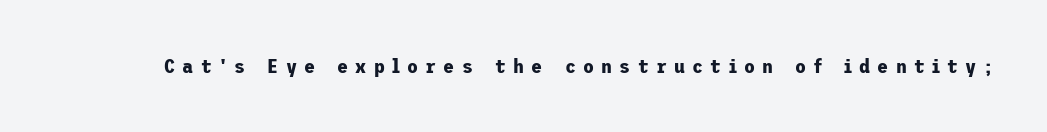
{"italic": "no", "bold": "yes", "underline": "no", "letter_spacing": "wide", "letter_spacing_em": 0.36, "glyph_px": 20}
